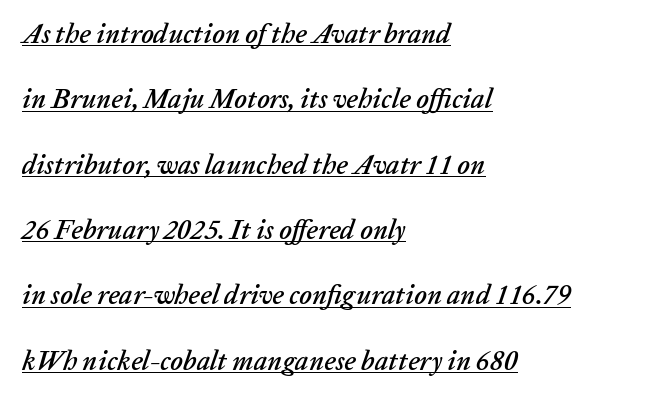
Students, observe the line beneath the letters — that is underlining. Nothing unusual about the tracking: characters are spaced as the font intends. One glance says open: line gaps are wider than usual. Reading down the block, your eye returns to a fixed left position each line. The text carries the slant typical of an italic or oblique font.
